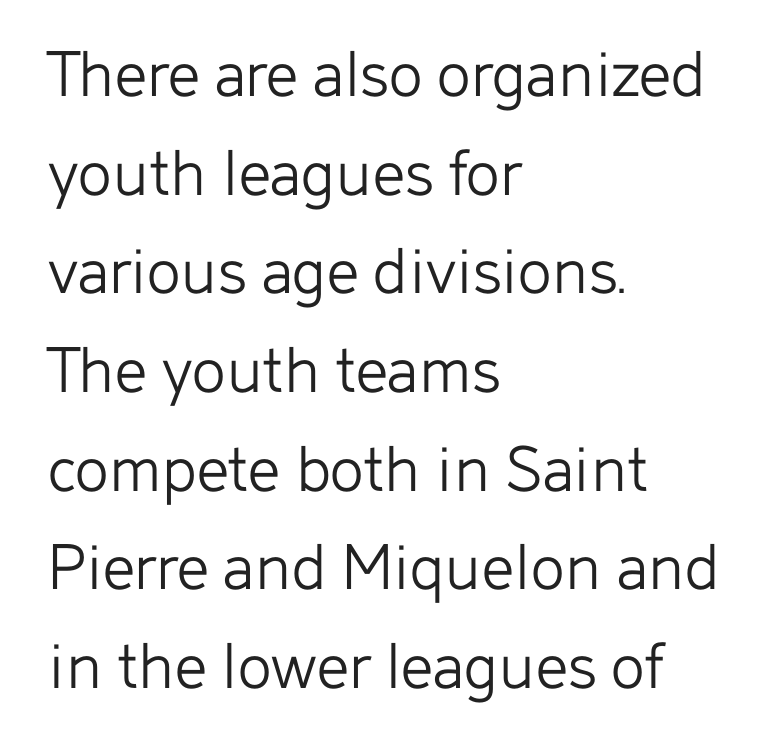
The image shows 71 px light sans-serif type, upright; set left-aligned, normal line spacing (1.39x), normal letter spacing, not underlined; low stroke contrast and a medium x-height.
